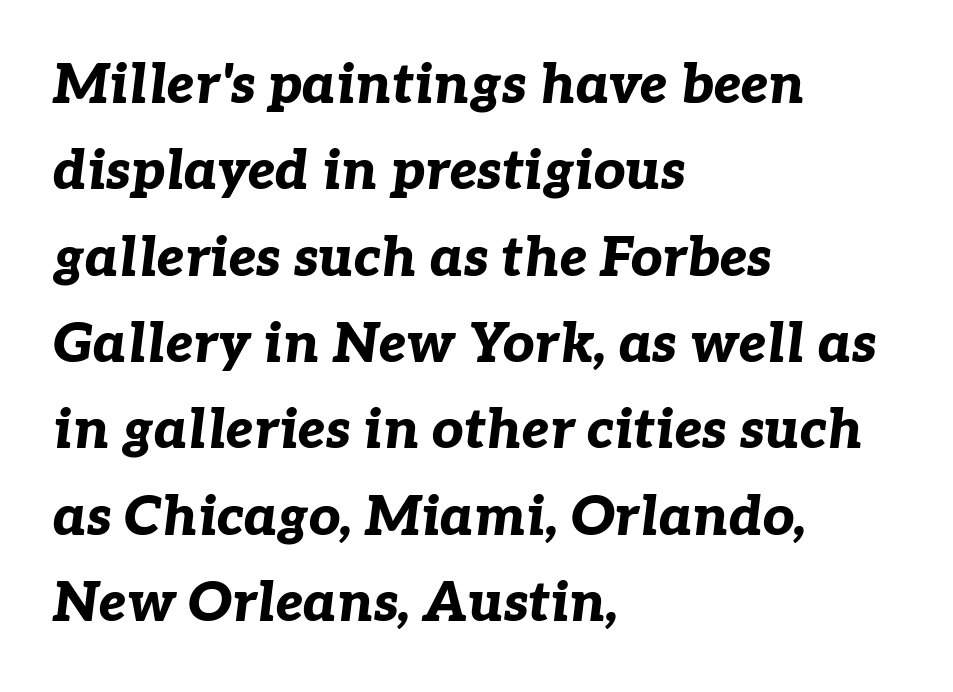
Q: Is the text bold? A: Yes.
Q: Is the text italic (slanted)? A: Yes, it leans right by about 7 degrees.
Q: Is the text underlined? A: No.
Q: How is the paragraph aligned? A: Left-aligned.
Q: Is the spacing between letters normal or unusually wide? A: Normal.
Q: Is the spacing between lines tight, normal or loose? A: Normal.
Q: Width (condensed, normal, or wide)? A: Normal.
Q: Stroke contrast? A: Low.
Q: x-height? A: Medium.
Q: Monospaced? A: No.
